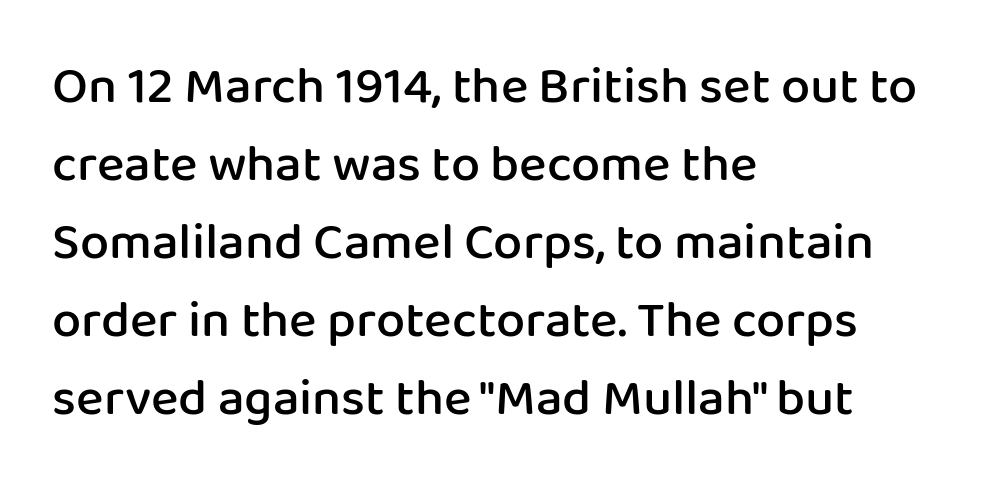
{"serif": "no", "italic": "no", "bold": "semi", "weight": "semibold", "width": "normal", "stroke_contrast": "low", "x_height": "medium", "monospaced": "no", "underline": "no", "align": "left", "line_spacing": "normal", "line_spacing_ratio": 1.5, "letter_spacing": "normal", "letter_spacing_em": 0.0, "glyph_px": 52}
